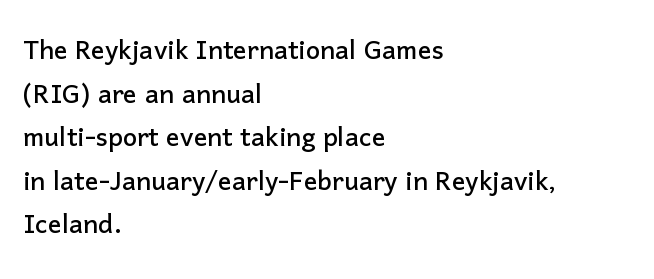
Q: Is the text italic (slanted)? A: No, it is upright.
Q: Is the typeface a serif or a sans-serif typeface? A: Sans-serif.
Q: Is the text underlined? A: No.
Q: How is the paragraph aligned? A: Left-aligned.
Q: Is the spacing between letters normal or unusually wide? A: Normal.
Q: Is the spacing between lines tight, normal or loose? A: Normal.
Q: Width (condensed, normal, or wide)? A: Normal.
Q: Stroke contrast? A: Low.
Q: x-height? A: Medium.
Q: Monospaced? A: No.
